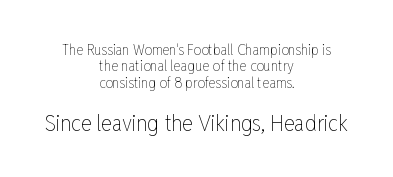
{"italic": "no", "bold": "no", "underline": "no", "align": "center", "line_spacing": "tight", "line_spacing_ratio": 1.1, "letter_spacing": "normal", "letter_spacing_em": 0.0, "larger_block": "second", "size_ratio": 1.53, "glyph_px": 23}
